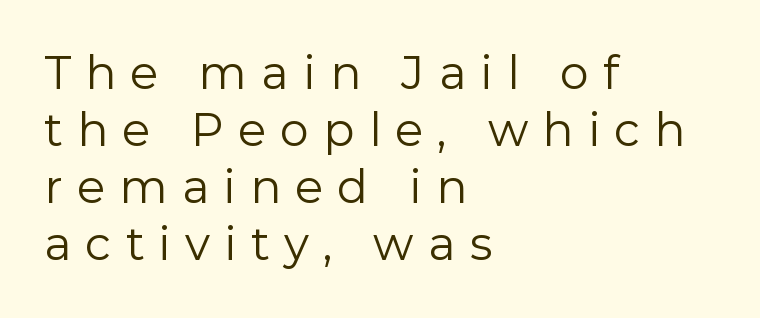
{"serif": "no", "italic": "no", "bold": "no", "weight": "regular", "width": "normal", "stroke_contrast": "low", "x_height": "medium", "monospaced": "no", "underline": "no", "align": "left", "line_spacing_ratio": 1.24, "letter_spacing": "wide", "letter_spacing_em": 0.31, "glyph_px": 46}
